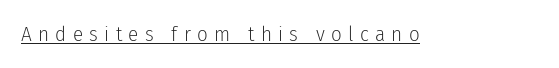
Q: Is the text bold? A: No.
Q: Is the text italic (slanted)? A: No, it is upright.
Q: Is the text underlined? A: Yes.
Q: Is the spacing between letters normal or unusually wide? A: Unusually wide.
